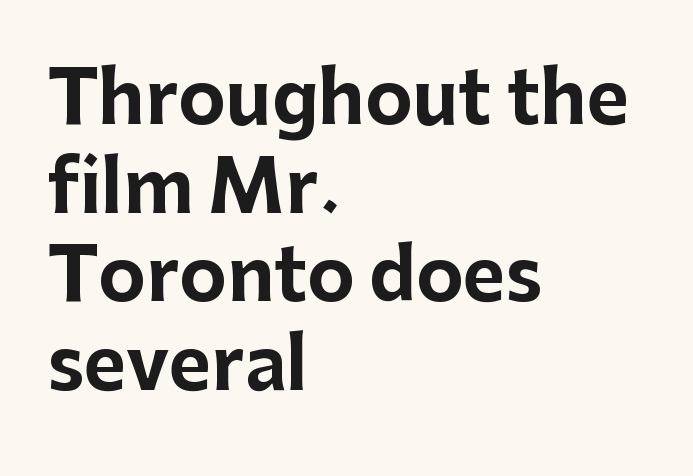
{"serif": "no", "italic": "no", "bold": "yes", "weight": "bold", "width": "normal", "stroke_contrast": "low", "x_height": "medium", "monospaced": "no", "underline": "no", "align": "left", "line_spacing_ratio": 1.23, "letter_spacing": "normal", "letter_spacing_em": 0.0, "glyph_px": 72}
